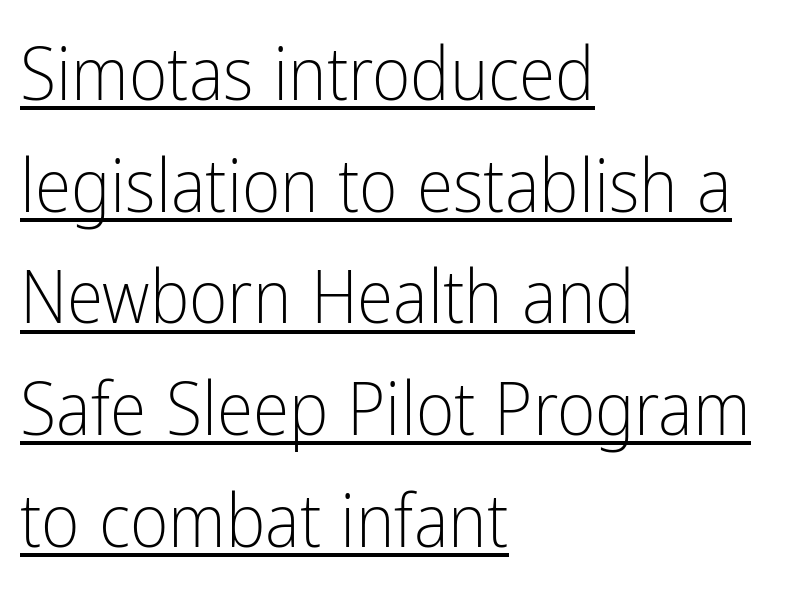
Unlike italic type, these characters show no tilt at all. Rows of type keep a routine distance in the vertical direction. The characters display no serif detailing; their extremities are plain. Think standard paragraph weight, or any step lighter than that.
